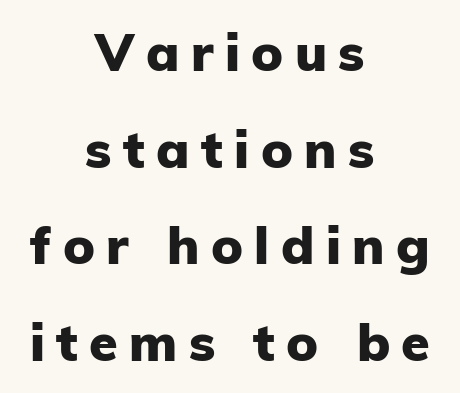
Beneath every word, the page is bare. Compared with typical body copy, the letter spacing here is much looser. I'd call this a sans setting — the letters go barefoot. This sample uses an upright cut, with every glyph sitting square on the baseline.
